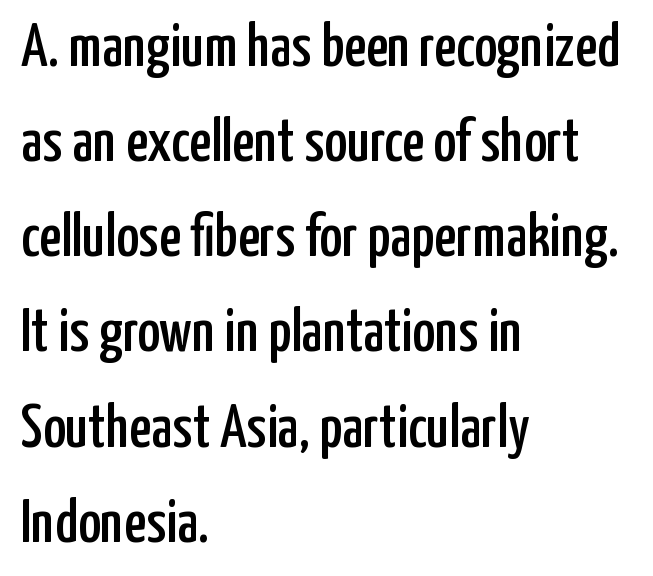
The image shows 61 px condensed sans-serif type, upright; set left-aligned, normal line spacing (1.56x), normal letter spacing, not underlined; low stroke contrast and a medium x-height.
